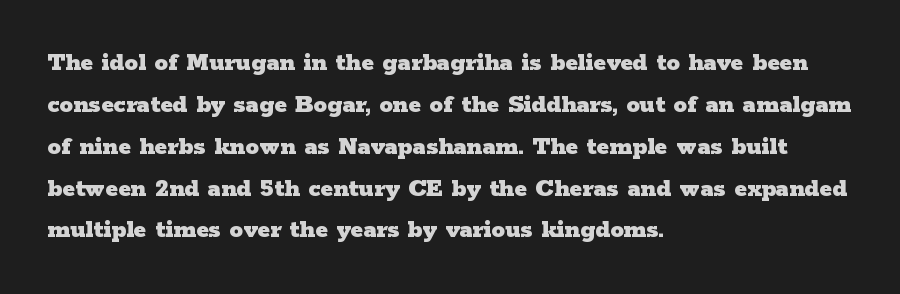
{"italic": "no", "bold": "yes", "underline": "no", "align": "left", "line_spacing": "normal", "line_spacing_ratio": 1.55, "letter_spacing": "normal", "letter_spacing_em": 0.0, "glyph_px": 27}
